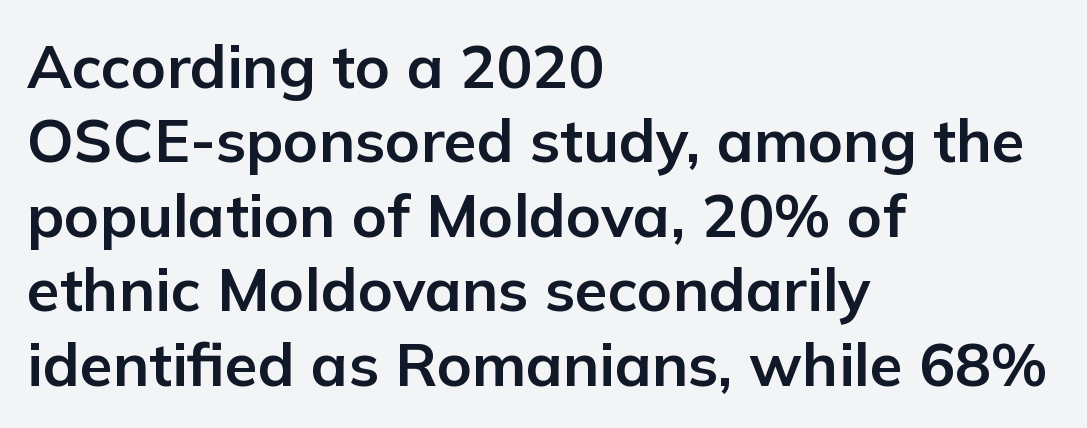
A bare baseline throughout the passage. The line texture is even and compact thanks to regular tracking. The type sits square on the baseline with zero lean. Do the characters align in a grid? No, the font is proportional. Serifs: no, the terminals of the letterforms are clean.
